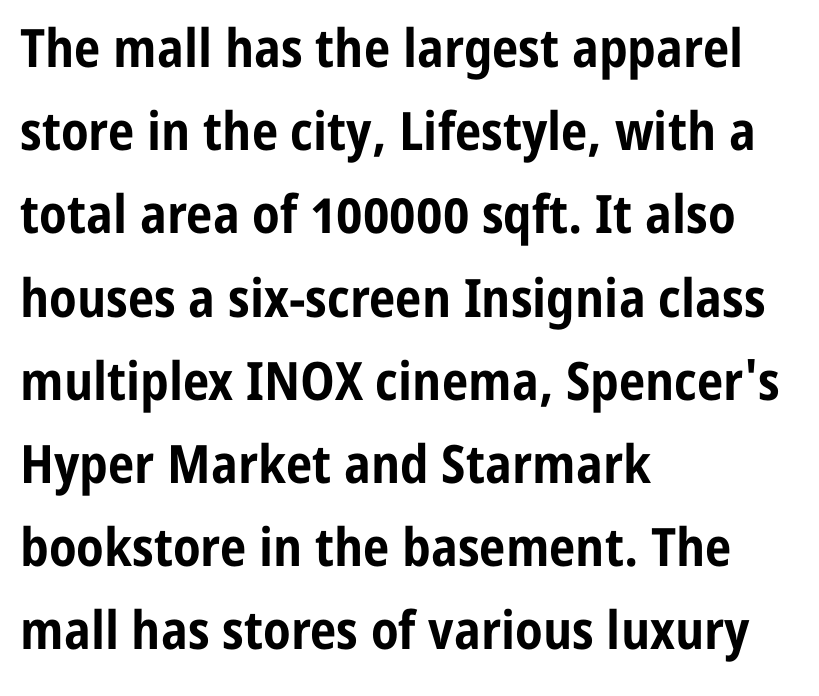
Is the block centered? No — it sits flush against the left margin. Standard letterfit; no display-style spreading of the glyphs. Looks like regular typesetting: each glyph gets only the width it needs. In terms of leading, this rendering sits right in the middle.
